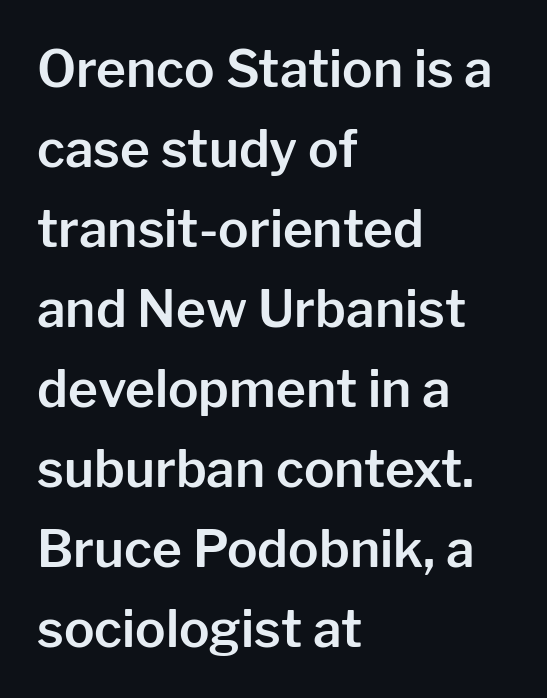
Visually the block forms a straight wall on the left and a jagged coastline on the right. In terms of letterform style, serifs are entirely absent. The line-height multiplier appears to be the usual default. The type sits square on the baseline with zero lean. Between one letter and the next there's only the usual sliver of space. Lines of text with bare space underneath.
